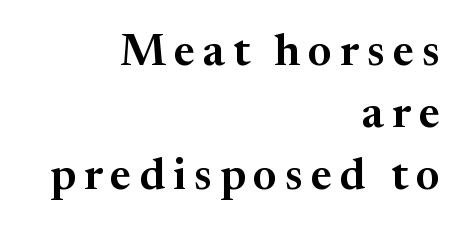
Q: Is the text italic (slanted)? A: No, it is upright.
Q: Is the typeface a serif or a sans-serif typeface? A: Serif.
Q: Is the text underlined? A: No.
Q: How is the paragraph aligned? A: Right-aligned.
Q: Is the spacing between lines tight, normal or loose? A: Normal.
Q: Width (condensed, normal, or wide)? A: Normal.
Q: Stroke contrast? A: Medium.
Q: x-height? A: Medium.
Q: Monospaced? A: No.
